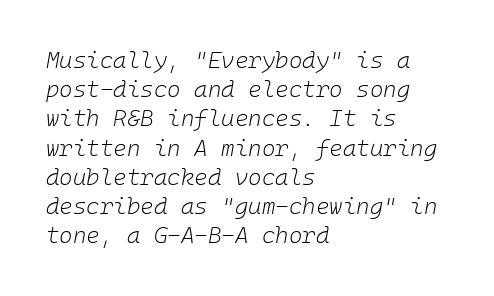
{"italic": "yes", "lean": "right", "slant_degrees": 10, "bold": "no", "underline": "no", "align": "left", "line_spacing": "normal", "line_spacing_ratio": 1.27, "letter_spacing": "normal", "letter_spacing_em": 0.0, "glyph_px": 23}
